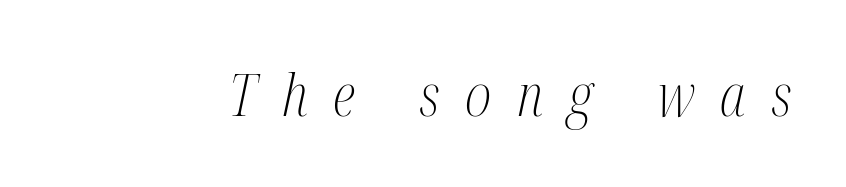
You can tell it's italic because the verticals aren't actually vertical. The designer went with a serif here, giving each stem small feet. What stands out about the letter spacing? Its width — letters are far apart. The rendering uses natural spacing where letterforms have individual widths. Each row of text sits above clean, open space.
